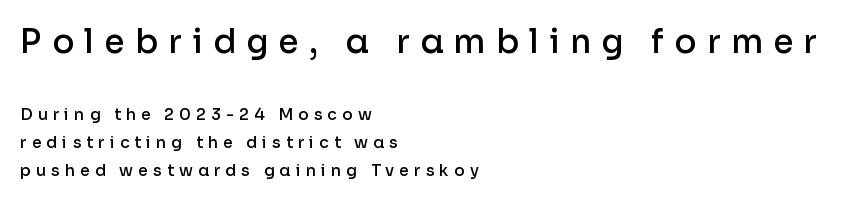
Ascenders rise straight up at ninety degrees. Rule under the text: the space is simply empty. Note the varied advance widths — an 'i' is clearly narrower than an 'm'. Of the two passages, the one on top uses the larger point size. Moderately thickened strokes mark this as semibold type.
